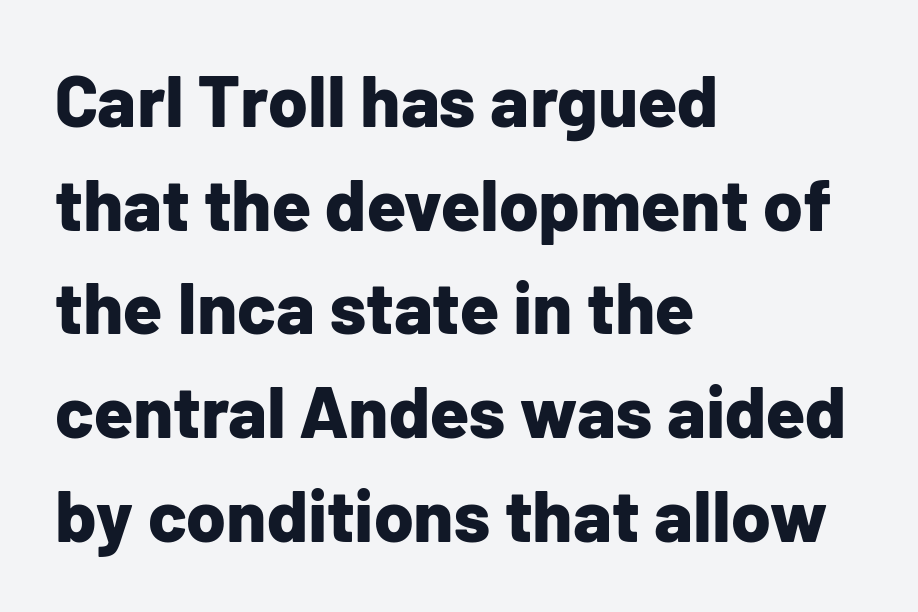
Typographically, this falls in the sans-serif category. Is there any slant? The stems are plumb. Observe the ordinary spacing: letters are neighbours, not strangers. Successive baselines arrive at the customary interval. The space directly below the letters is spotless. If you drew a ruler down the left edge, every line would touch it.
